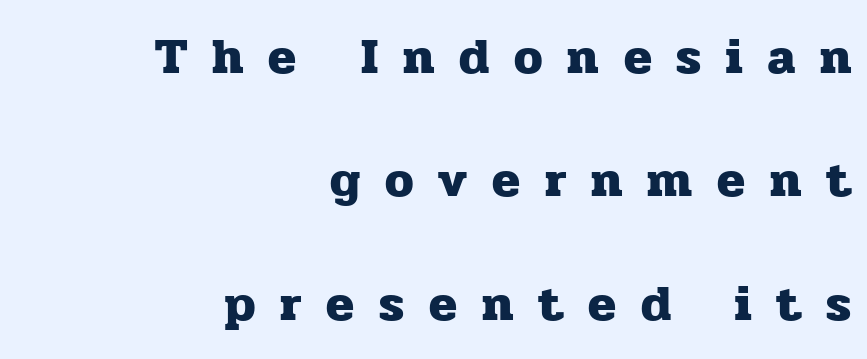
The image shows 51 px heavy serif type, upright; set right-aligned, loose line spacing (2.42x), unusually wide letter spacing (+0.49 em), not underlined; low stroke contrast and a medium x-height.
